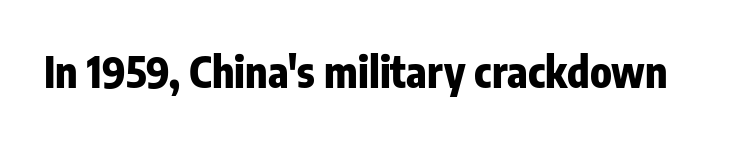
The image shows 42 px heavy, condensed sans-serif type, upright; set normal letter spacing, not underlined; low stroke contrast and a medium x-height.
